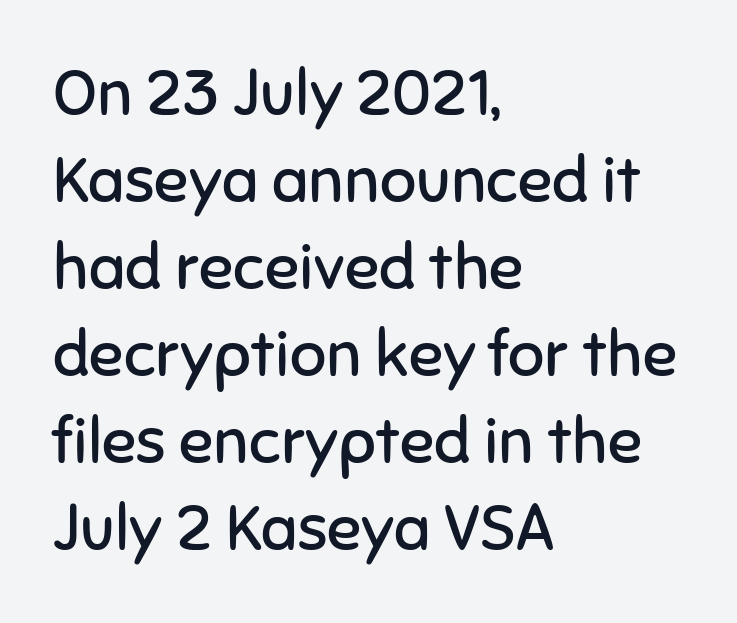
Tall strokes in this sample are plumb rather than angled. What kind of face is this? One without serifs — a sans. The typesetting does not lean heavy: it is not bold. Does the leading feel generous? No, just average. A typesetter would call this zero additional tracking.
